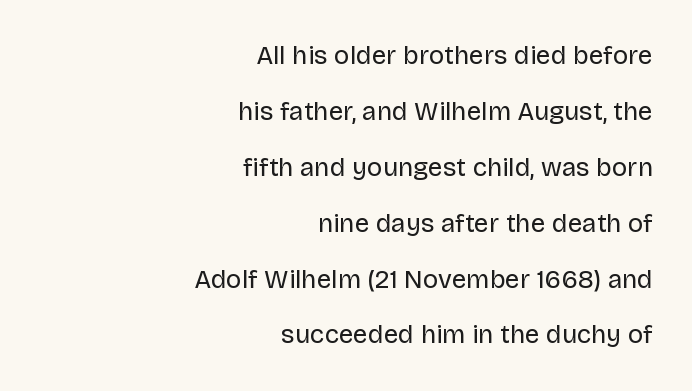
Q: Is the text bold? A: No.
Q: Is the text italic (slanted)? A: No, it is upright.
Q: Is the text underlined? A: No.
Q: How is the paragraph aligned? A: Right-aligned.
Q: Is the spacing between letters normal or unusually wide? A: Normal.
Q: Is the spacing between lines tight, normal or loose? A: Loose.
